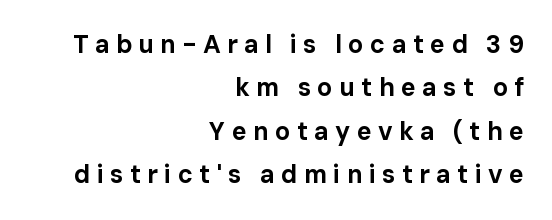
This is heavy type, rendered in bold. Each word looks stretched out because of the extra space between its letters. The letters stand upright; this is a roman face. A flush-right, rag-left setting is used for this passage.
